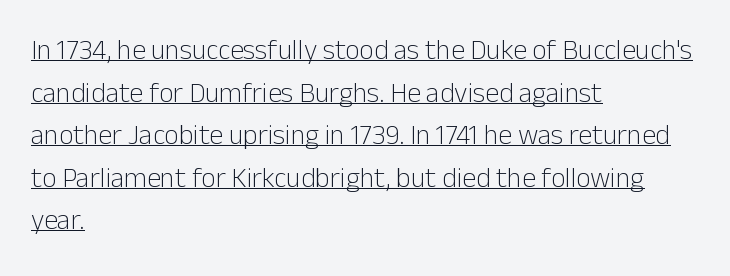
{"serif": "no", "italic": "no", "bold": "no", "weight": "light", "width": "normal", "stroke_contrast": "low", "x_height": "medium", "monospaced": "no", "underline": "yes", "align": "left", "line_spacing": "normal", "line_spacing_ratio": 1.52, "letter_spacing": "normal", "letter_spacing_em": 0.0, "glyph_px": 28}
